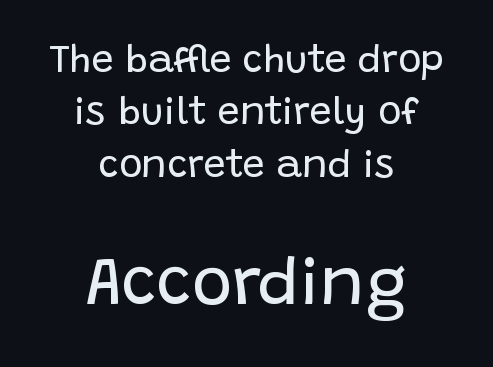
{"serif": "no", "italic": "no", "bold": "no", "weight": "regular", "width": "normal", "stroke_contrast": "low", "x_height": "large", "monospaced": "no", "underline": "no", "align": "center", "line_spacing": "normal", "line_spacing_ratio": 1.34, "letter_spacing": "normal", "letter_spacing_em": 0.0, "larger_block": "second", "size_ratio": 1.74, "glyph_px": 68}
